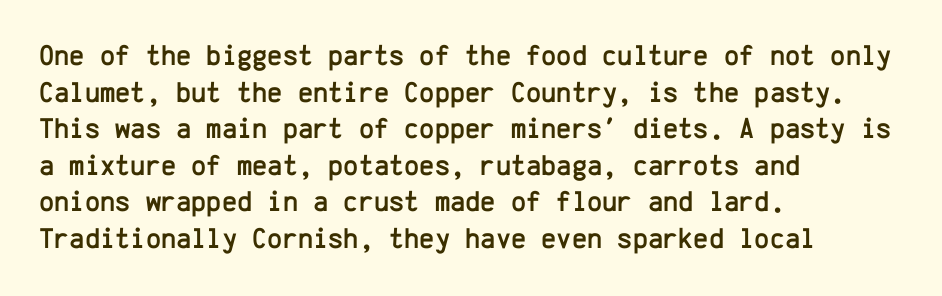
When letters stand straight like this, we call the style roman or upright. The lines in this sample share a left origin and differ only in where they stop. Is there much room between lines? A standard amount, neither cramped nor airy. Check where the strokes stop: nothing finishes them off — pure sans. These lines are rendered in a fixed-pitch font. Letter spacing: default.
